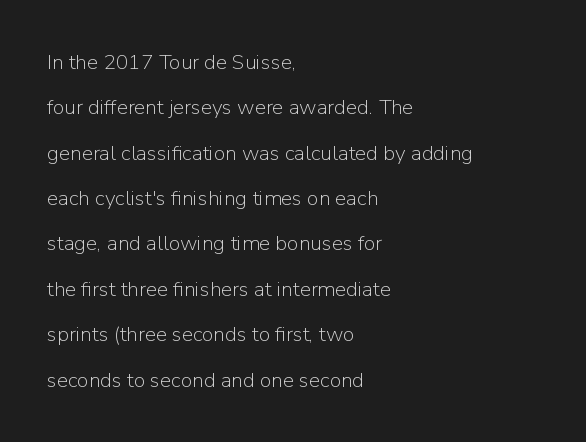
Heft: none added — not bold. Successive baselines arrive slowly, with a big drop between each. In terms of posture, this sample is upright. The rendering keeps characters at their native spacing. Left-aligned paragraph, ragged on the right.
